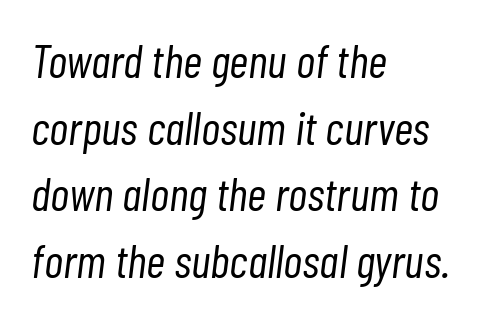
The image shows 47 px light, condensed type, italic (leaning right); set left-aligned, normal line spacing (1.42x), normal letter spacing, not underlined; low stroke contrast and a medium x-height.
